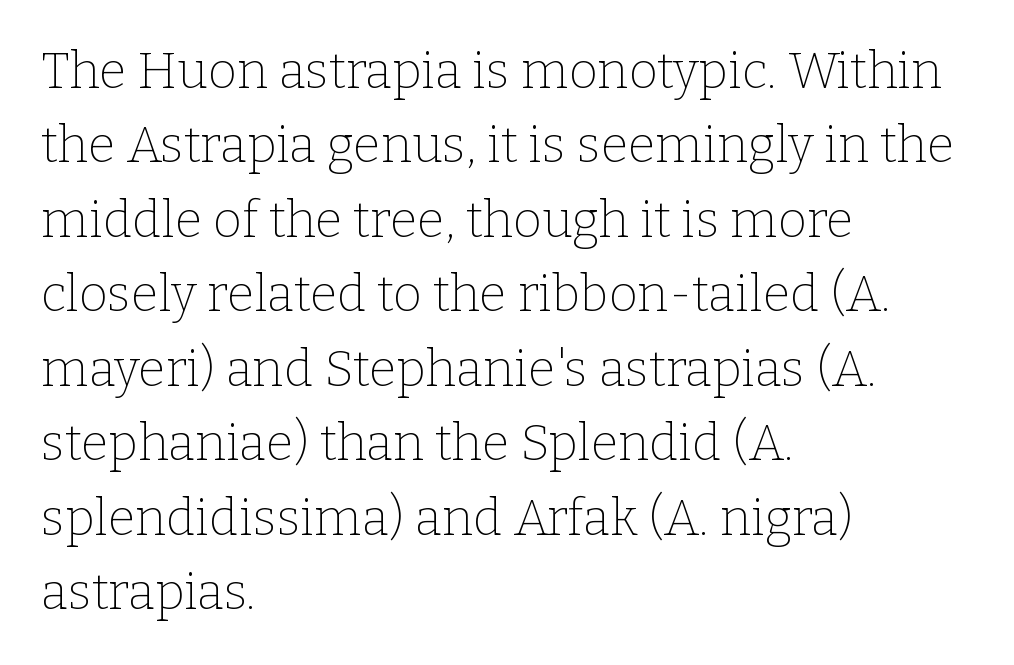
Q: Is the text bold? A: No.
Q: Is the text italic (slanted)? A: No, it is upright.
Q: Is the typeface a serif or a sans-serif typeface? A: Serif.
Q: Is the text underlined? A: No.
Q: How is the paragraph aligned? A: Left-aligned.
Q: Is the spacing between letters normal or unusually wide? A: Normal.
Q: Is the spacing between lines tight, normal or loose? A: Normal.
Q: Width (condensed, normal, or wide)? A: Normal.
Q: Stroke contrast? A: Low.
Q: x-height? A: Medium.
Q: Monospaced? A: No.
